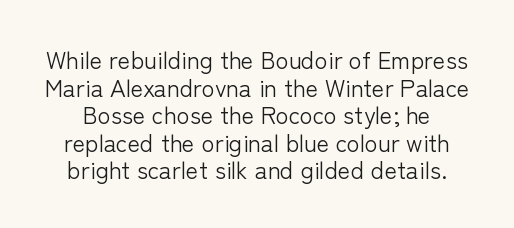
Descenders hang freely into open space. Glyph-to-glyph distance matches everyday printed text. Summary of vertical rhythm: compact, with narrow interline spacing. Counters stay open thanks to moderate or lighter strokes. Designer's note — italics off, roman on.
